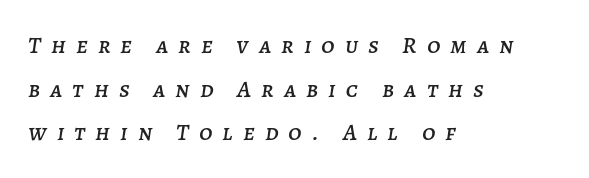
{"italic": "yes", "lean": "right", "slant_degrees": 7, "underline": "no", "align": "left", "line_spacing_ratio": 1.82, "letter_spacing": "wide", "letter_spacing_em": 0.42, "glyph_px": 24}
